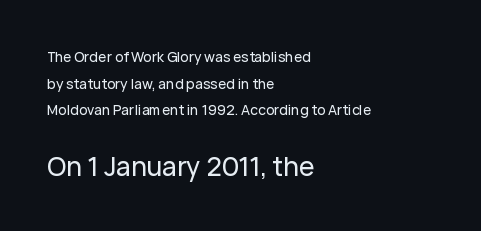
The image shows 26 px text type, upright; set left-aligned, loose line spacing (1.9x), normal letter spacing, not underlined; the second (bottom) block is 1.86x larger.
